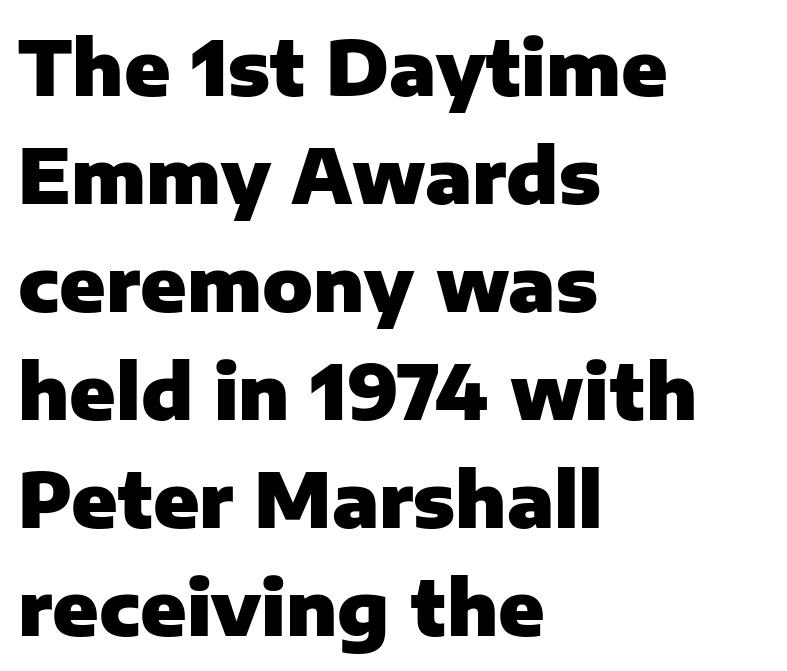
{"serif": "no", "italic": "no", "bold": "yes", "weight": "heavy", "width": "normal", "stroke_contrast": "low", "x_height": "medium", "monospaced": "no", "underline": "no", "align": "left", "line_spacing": "normal", "line_spacing_ratio": 1.44, "letter_spacing": "normal", "letter_spacing_em": 0.0, "glyph_px": 75}
